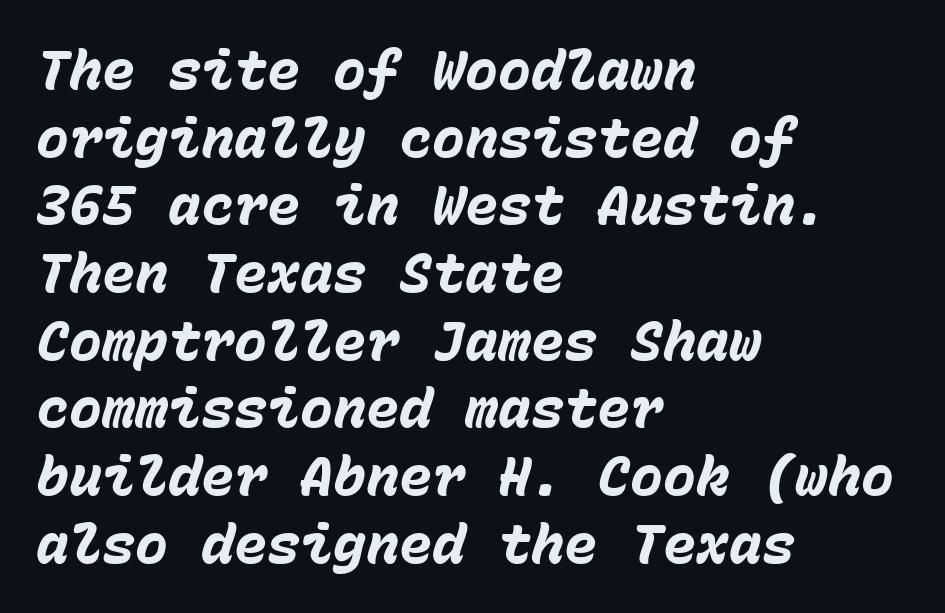
Q: Is the text bold? A: Yes.
Q: Is the text italic (slanted)? A: Yes, it leans right by about 15 degrees.
Q: Is the text underlined? A: No.
Q: How is the paragraph aligned? A: Left-aligned.
Q: Is the spacing between letters normal or unusually wide? A: Normal.
Q: Width (condensed, normal, or wide)? A: Normal.
Q: Stroke contrast? A: Low.
Q: x-height? A: Medium.
Q: Monospaced? A: Yes.
